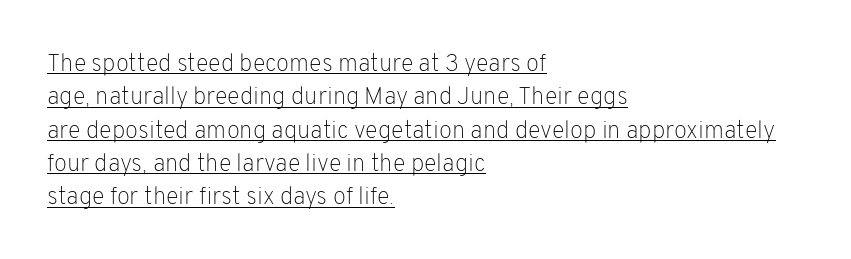
Emphasis is given by a line drawn under the lettering. The text block is weighted toward the left margin, trailing off unevenly rightward. These lines sit exactly where default settings would place them. This is roman type, the default non-slanted kind.
